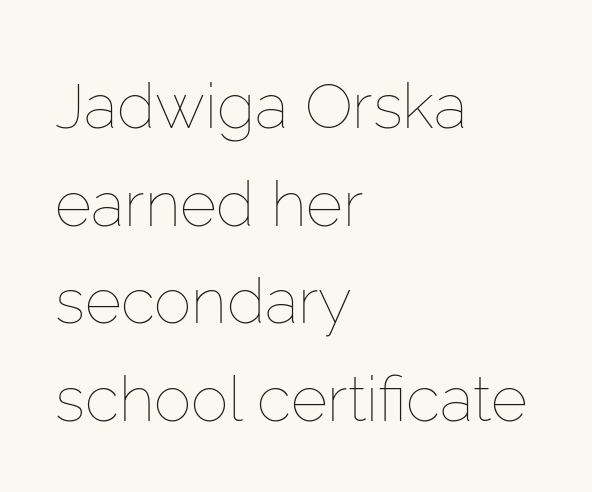
Q: Is the text bold? A: No.
Q: Is the text italic (slanted)? A: No, it is upright.
Q: Is the text underlined? A: No.
Q: How is the paragraph aligned? A: Left-aligned.
Q: Is the spacing between letters normal or unusually wide? A: Normal.
Q: Is the spacing between lines tight, normal or loose? A: Normal.
Q: Width (condensed, normal, or wide)? A: Normal.
Q: Stroke contrast? A: Low.
Q: x-height? A: Medium.
Q: Monospaced? A: No.
